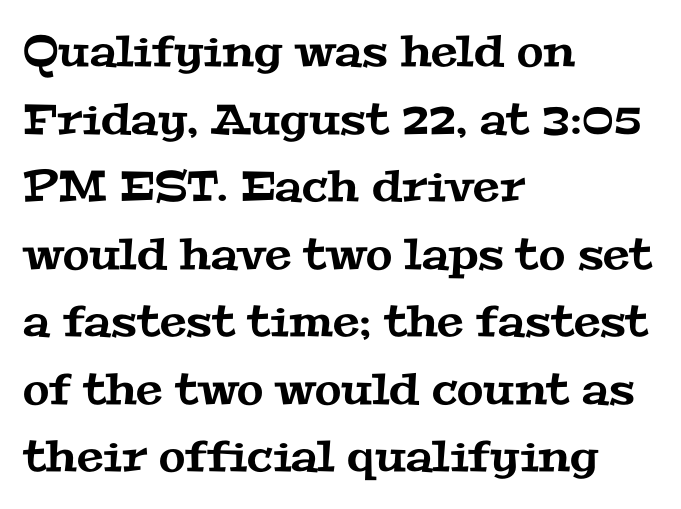
The image shows 43 px wide serif type; set left-aligned, normal line spacing (1.57x), normal letter spacing, not underlined; medium stroke contrast and a medium x-height.
